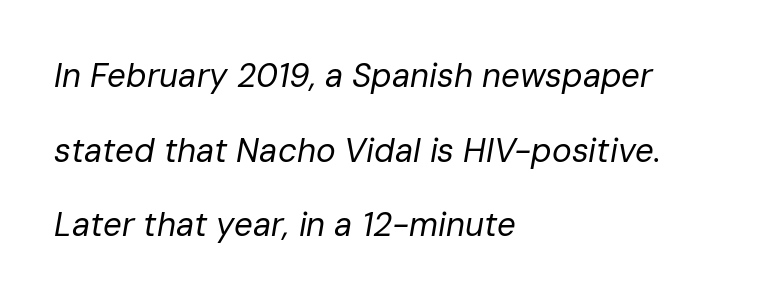
Regarding leading, the lines here are spaced well apart. These lines are rendered in a variable-pitch font. The text carries the slant typical of an italic or oblique font. These lines keep a tight, regular rhythm from letter to letter.
